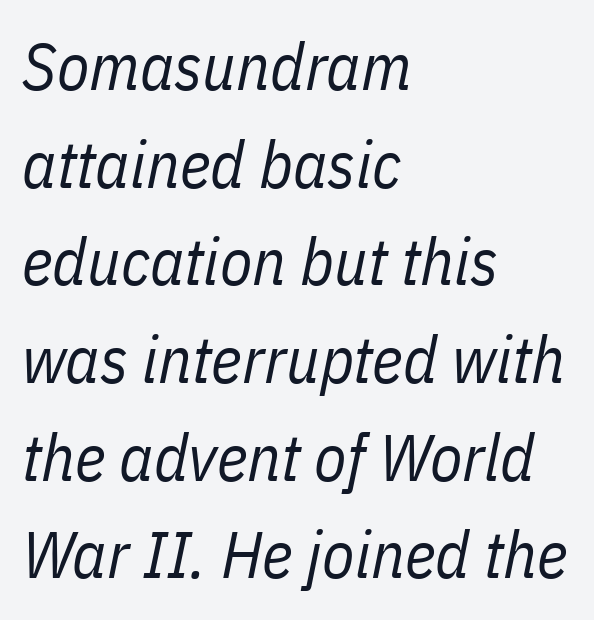
Q: Is the text bold? A: No.
Q: Is the text italic (slanted)? A: Yes, it leans right by about 11 degrees.
Q: Is the text underlined? A: No.
Q: How is the paragraph aligned? A: Left-aligned.
Q: Is the spacing between letters normal or unusually wide? A: Normal.
Q: Is the spacing between lines tight, normal or loose? A: Normal.
Q: Width (condensed, normal, or wide)? A: Condensed.
Q: Stroke contrast? A: Low.
Q: x-height? A: Medium.
Q: Monospaced? A: No.
